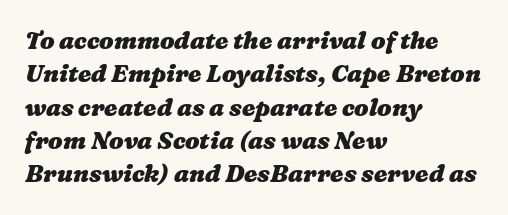
Q: Is the text bold? A: Yes.
Q: Is the text underlined? A: No.
Q: How is the paragraph aligned? A: Left-aligned.
Q: Is the spacing between letters normal or unusually wide? A: Normal.
Q: Is the spacing between lines tight, normal or loose? A: Normal.
